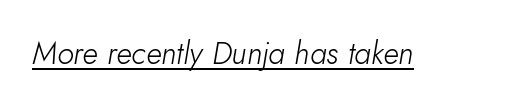
The image shows 31 px light type, italic (leaning right); set normal letter spacing, underlined; low stroke contrast and a small x-height.
